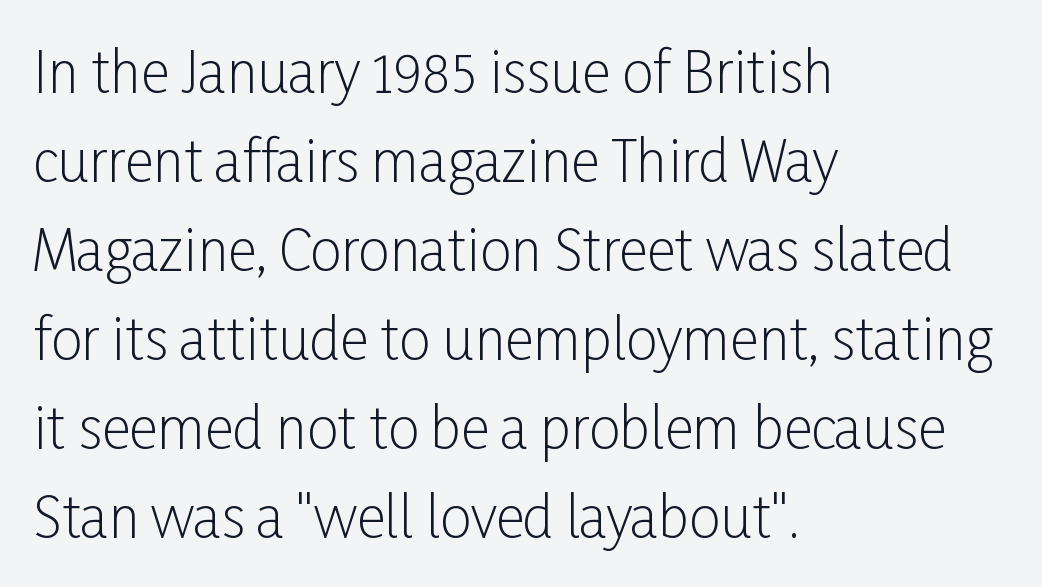
Q: Is the text bold? A: No.
Q: Is the text italic (slanted)? A: No, it is upright.
Q: Is the typeface a serif or a sans-serif typeface? A: Sans-serif.
Q: Is the text underlined? A: No.
Q: How is the paragraph aligned? A: Left-aligned.
Q: Is the spacing between letters normal or unusually wide? A: Normal.
Q: Is the spacing between lines tight, normal or loose? A: Normal.
Q: Width (condensed, normal, or wide)? A: Condensed.
Q: Stroke contrast? A: Low.
Q: x-height? A: Medium.
Q: Monospaced? A: No.
